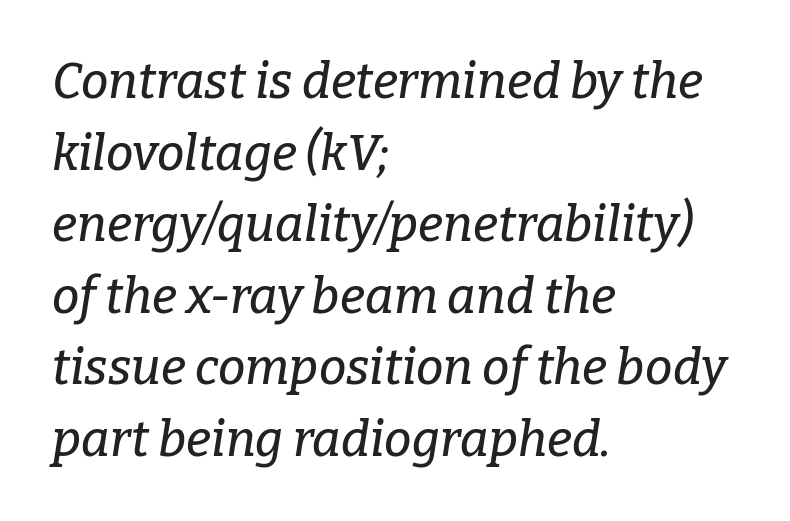
{"serif": "yes", "italic": "yes", "lean": "right", "slant_degrees": 9, "width": "normal", "stroke_contrast": "low", "x_height": "medium", "monospaced": "no", "underline": "no", "align": "left", "line_spacing": "normal", "line_spacing_ratio": 1.46, "letter_spacing": "normal", "letter_spacing_em": 0.0, "glyph_px": 49}
